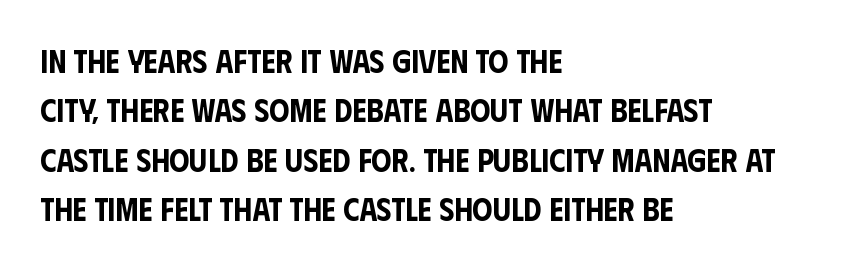
Q: Is the text italic (slanted)? A: No, it is upright.
Q: Is the typeface a serif or a sans-serif typeface? A: Sans-serif.
Q: Is the text underlined? A: No.
Q: How is the paragraph aligned? A: Left-aligned.
Q: Is the spacing between letters normal or unusually wide? A: Normal.
Q: Is the spacing between lines tight, normal or loose? A: Normal.
Q: Width (condensed, normal, or wide)? A: Condensed.
Q: Stroke contrast? A: Low.
Q: x-height? A: Large.
Q: Monospaced? A: No.
